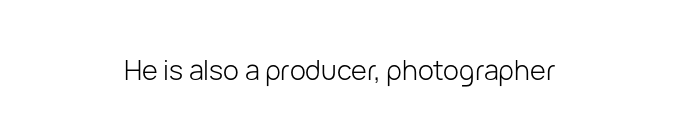
Q: Is the text bold? A: No.
Q: Is the text italic (slanted)? A: No, it is upright.
Q: Is the text underlined? A: No.
Q: How is the paragraph aligned? A: Centered.
Q: Is the spacing between letters normal or unusually wide? A: Normal.
